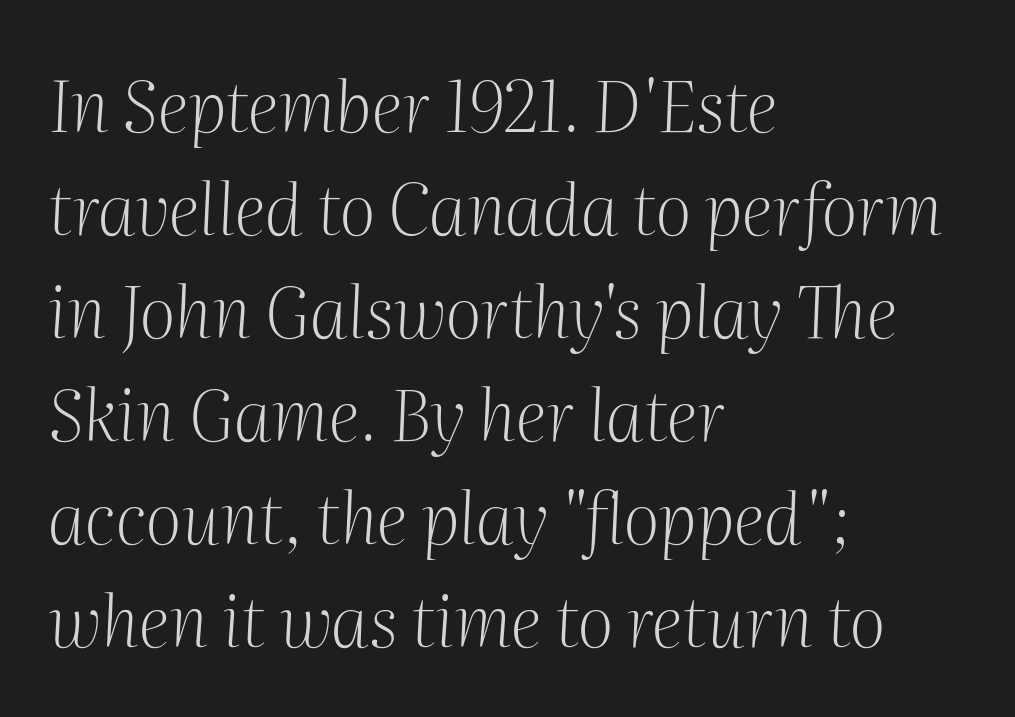
{"serif": "yes", "italic": "yes", "lean": "right", "slant_degrees": 2, "bold": "no", "weight": "light", "width": "normal", "stroke_contrast": "medium", "x_height": "medium", "monospaced": "no", "underline": "no", "align": "left", "line_spacing": "normal", "line_spacing_ratio": 1.45, "letter_spacing": "normal", "letter_spacing_em": 0.0, "glyph_px": 71}
